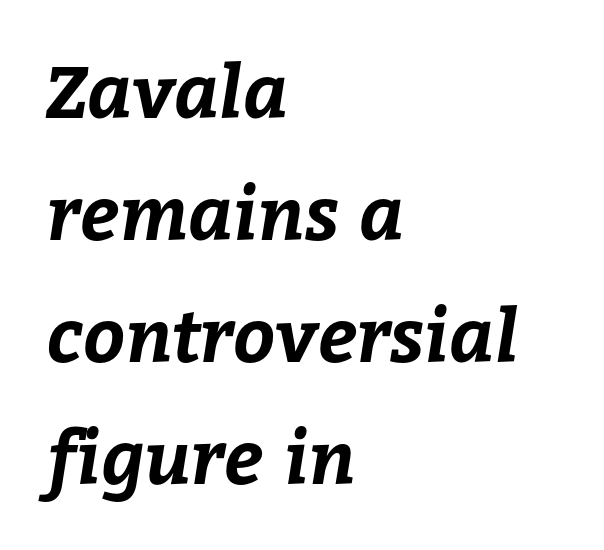
Normally led — the rows are evenly, conventionally spaced. Typographic density is high because the face is bold. Spacing verdict: proportional, widths tailored to each character. The compositor pushed each line to the left boundary.
